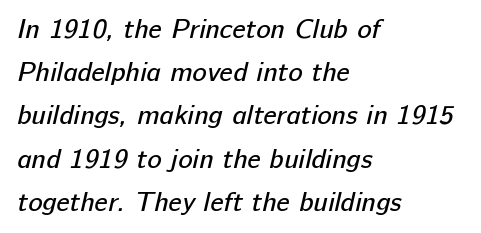
Vertical spacing — default. Observe the ordinary spacing: letters are neighbours, not strangers. Stems here are at most as thick as an everyday book face. The strip under each line holds only bare page. The setting favours the left margin, as ordinary paragraphs usually do.
